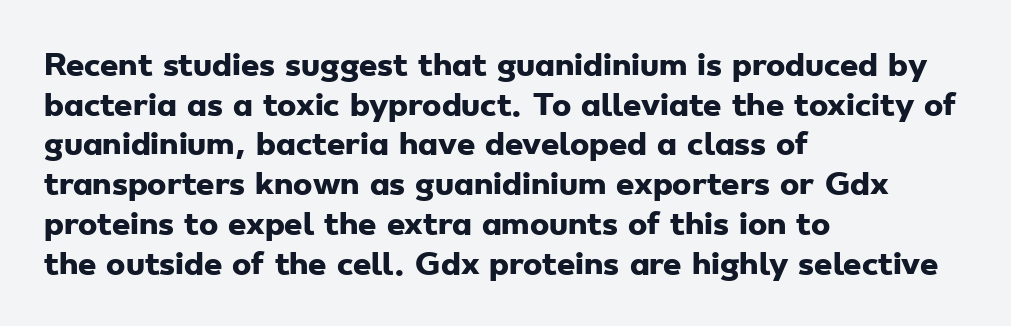
{"serif": "no", "bold": "yes", "weight": "heavy", "width": "wide", "stroke_contrast": "low", "x_height": "small", "monospaced": "no", "underline": "no", "align": "left", "line_spacing": "normal", "line_spacing_ratio": 1.37, "letter_spacing": "normal", "letter_spacing_em": 0.0, "glyph_px": 29}
